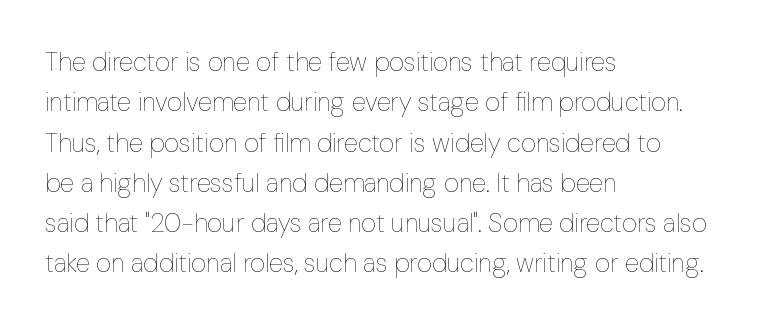
The image shows 26 px text type, upright; set left-aligned, normal line spacing (1.55x), normal letter spacing, not underlined.
